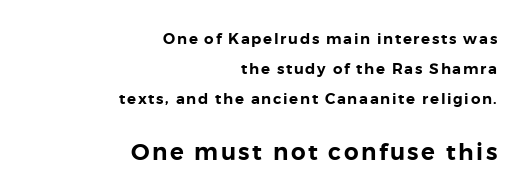
Q: Is the text italic (slanted)? A: No, it is upright.
Q: Is the text underlined? A: No.
Q: How is the paragraph aligned? A: Right-aligned.
Q: Is the spacing between lines tight, normal or loose? A: Loose.
Q: Which block of text is set in a larger size, the first (top) or the second (bottom)? A: The second (bottom) one.
